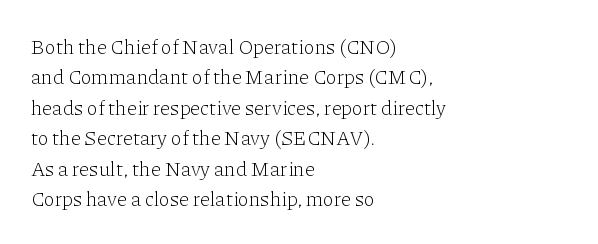
{"italic": "no", "bold": "no", "underline": "no", "align": "left", "line_spacing": "normal", "line_spacing_ratio": 1.52, "letter_spacing": "normal", "letter_spacing_em": 0.0, "glyph_px": 20}
